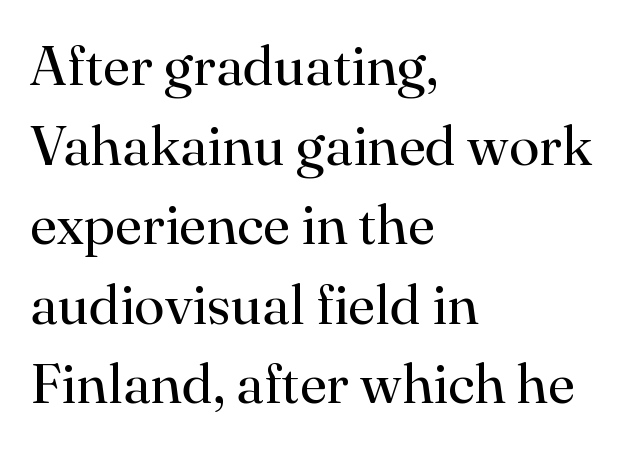
Q: Is the text bold? A: No.
Q: Is the text italic (slanted)? A: No, it is upright.
Q: Is the typeface a serif or a sans-serif typeface? A: Serif.
Q: Is the text underlined? A: No.
Q: How is the paragraph aligned? A: Left-aligned.
Q: Is the spacing between letters normal or unusually wide? A: Normal.
Q: Is the spacing between lines tight, normal or loose? A: Normal.
Q: Width (condensed, normal, or wide)? A: Normal.
Q: Stroke contrast? A: High.
Q: x-height? A: Small.
Q: Monospaced? A: No.
